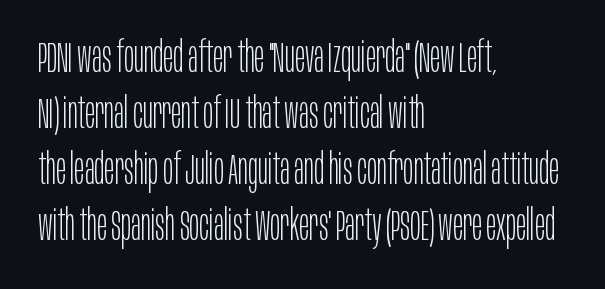
Q: Is the text bold? A: No.
Q: Is the text italic (slanted)? A: No, it is upright.
Q: Is the typeface a serif or a sans-serif typeface? A: Sans-serif.
Q: Is the text underlined? A: No.
Q: How is the paragraph aligned? A: Left-aligned.
Q: Is the spacing between letters normal or unusually wide? A: Normal.
Q: Is the spacing between lines tight, normal or loose? A: Normal.
Q: Width (condensed, normal, or wide)? A: Condensed.
Q: Stroke contrast? A: Low.
Q: x-height? A: Large.
Q: Monospaced? A: No.
